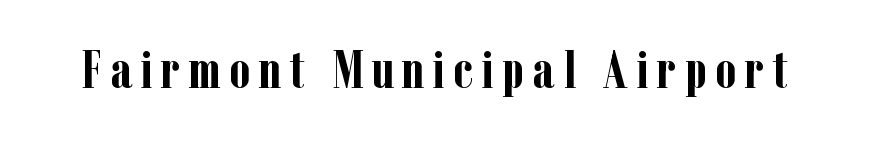
The image shows 53 px semibold, condensed serif type, upright; set not underlined; low stroke contrast and a medium x-height.
